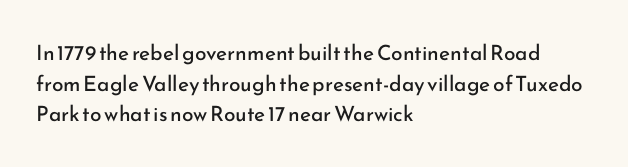
Q: Is the text bold? A: No.
Q: Is the text italic (slanted)? A: No, it is upright.
Q: Is the text underlined? A: No.
Q: How is the paragraph aligned? A: Left-aligned.
Q: Is the spacing between letters normal or unusually wide? A: Normal.
Q: Is the spacing between lines tight, normal or loose? A: Normal.
